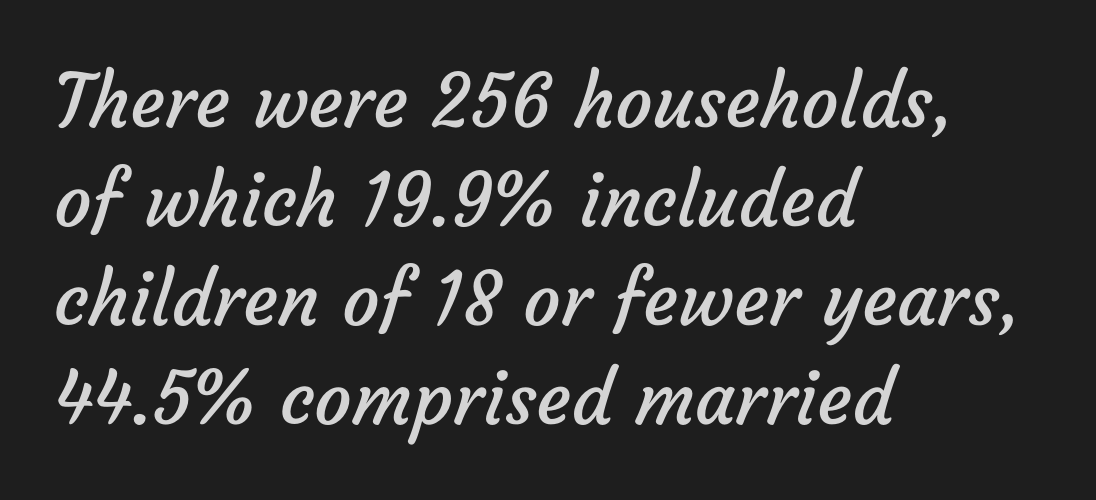
The image shows 74 px regular-weight sans-serif type; set left-aligned, normal line spacing (1.34x), normal letter spacing, not underlined; low stroke contrast and a medium x-height.
